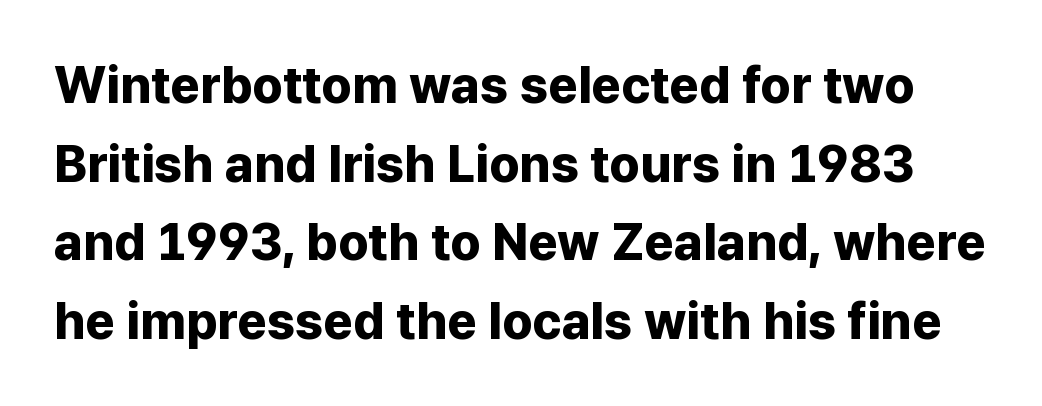
Q: Is the text bold? A: Yes.
Q: Is the text italic (slanted)? A: No, it is upright.
Q: Is the typeface a serif or a sans-serif typeface? A: Sans-serif.
Q: Is the text underlined? A: No.
Q: Is the spacing between letters normal or unusually wide? A: Normal.
Q: Is the spacing between lines tight, normal or loose? A: Normal.
Q: Width (condensed, normal, or wide)? A: Normal.
Q: Stroke contrast? A: Low.
Q: x-height? A: Medium.
Q: Monospaced? A: No.
